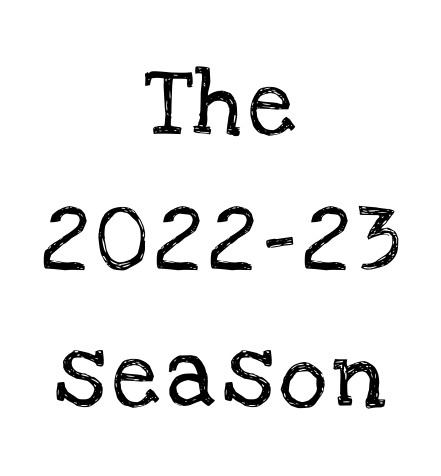
Q: Is the text italic (slanted)? A: No, it is upright.
Q: Is the typeface a serif or a sans-serif typeface? A: Serif.
Q: Is the text underlined? A: No.
Q: How is the paragraph aligned? A: Centered.
Q: Is the spacing between lines tight, normal or loose? A: Loose.
Q: Width (condensed, normal, or wide)? A: Normal.
Q: Stroke contrast? A: Low.
Q: x-height? A: Large.
Q: Monospaced? A: No.
